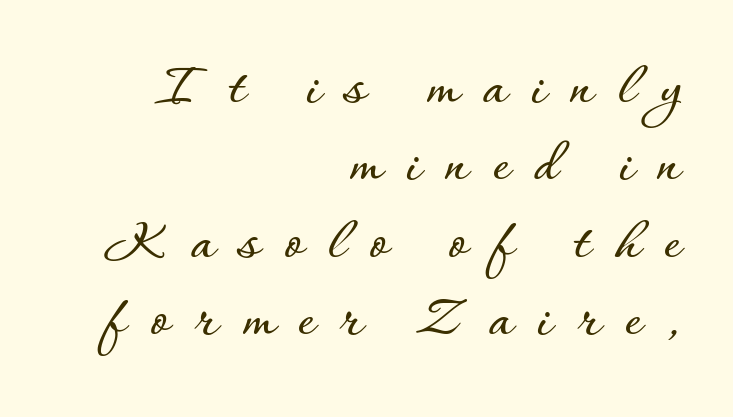
{"width": "normal", "stroke_contrast": "low", "x_height": "small", "monospaced": "no", "underline": "no", "align": "right", "line_spacing_ratio": 1.23, "letter_spacing": "wide", "letter_spacing_em": 0.39, "glyph_px": 63}
